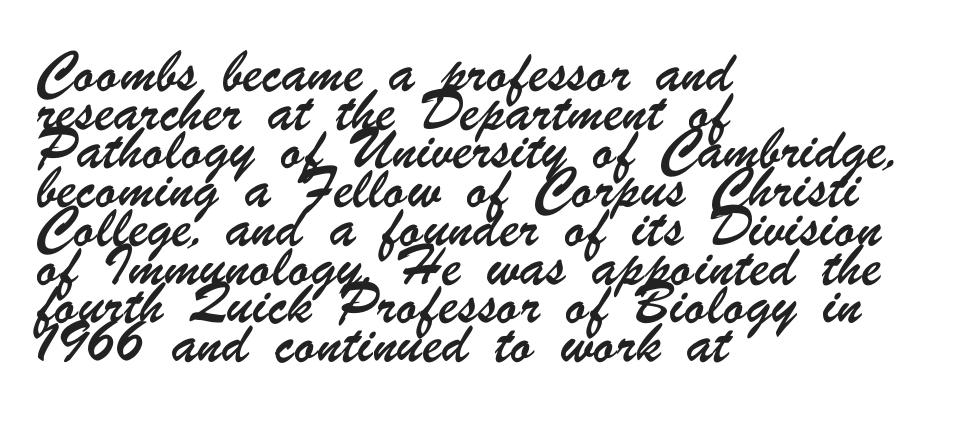
The image shows 26 px text type; set left-aligned, normal line spacing (1.49x), normal letter spacing, not underlined.
